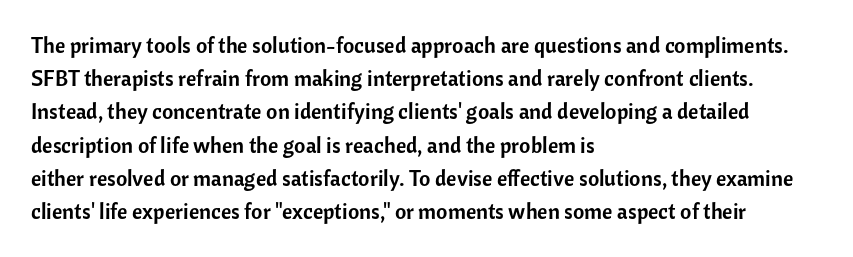
The image shows 22 px text type, upright; set left-aligned, normal line spacing (1.51x), normal letter spacing, not underlined.
